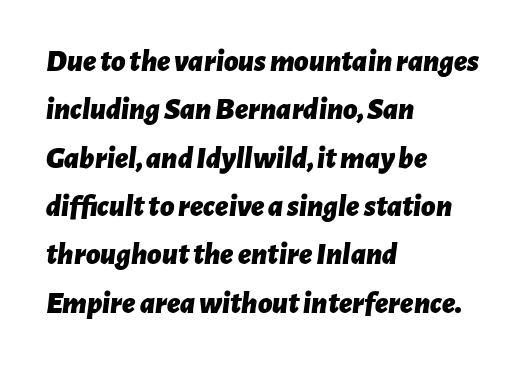
The image shows 31 px bold type, italic (leaning right); set left-aligned, normal line spacing (1.56x), normal letter spacing, not underlined; low stroke contrast and a medium x-height.
